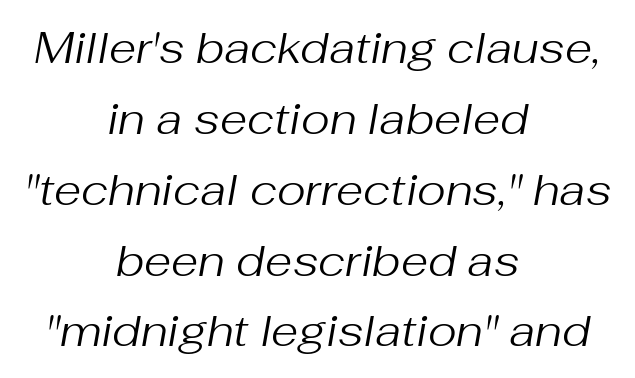
{"italic": "yes", "lean": "right", "slant_degrees": 10, "bold": "no", "weight": "regular", "width": "normal", "stroke_contrast": "medium", "x_height": "medium", "monospaced": "no", "underline": "no", "align": "center", "line_spacing": "normal", "line_spacing_ratio": 1.61, "letter_spacing": "normal", "letter_spacing_em": 0.0, "glyph_px": 44}
